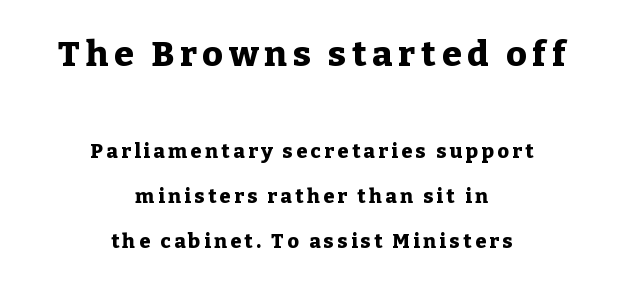
Q: Is the text bold? A: Yes.
Q: Is the text italic (slanted)? A: No, it is upright.
Q: Is the typeface a serif or a sans-serif typeface? A: Serif.
Q: Is the text underlined? A: No.
Q: How is the paragraph aligned? A: Centered.
Q: Is the spacing between lines tight, normal or loose? A: Loose.
Q: Which block of text is set in a larger size, the first (top) or the second (bottom)? A: The first (top) one.
Q: Width (condensed, normal, or wide)? A: Normal.
Q: Stroke contrast? A: Low.
Q: x-height? A: Medium.
Q: Monospaced? A: No.
